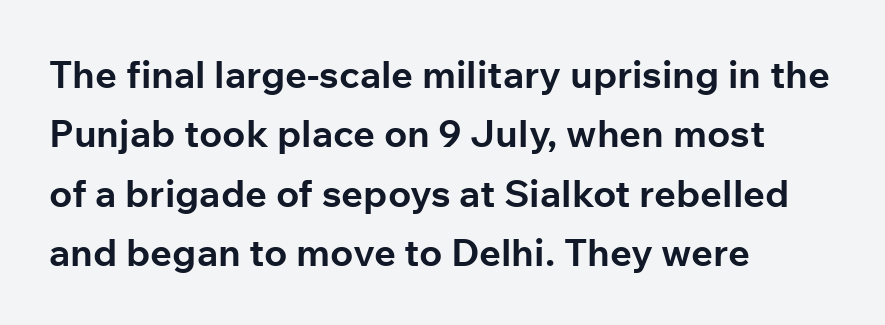
The image shows 38 px bold sans-serif type, upright; set left-aligned, normal line spacing (1.56x), normal letter spacing, not underlined; low stroke contrast and a medium x-height.
